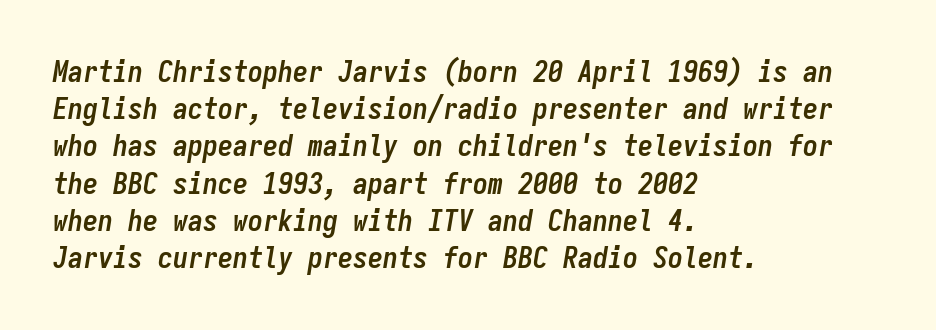
Q: Is the text bold? A: Yes.
Q: Is the text italic (slanted)? A: Yes, it leans right by about 9 degrees.
Q: Is the text underlined? A: No.
Q: How is the paragraph aligned? A: Left-aligned.
Q: Is the spacing between letters normal or unusually wide? A: Normal.
Q: Width (condensed, normal, or wide)? A: Condensed.
Q: Stroke contrast? A: Low.
Q: x-height? A: Medium.
Q: Monospaced? A: Yes.
